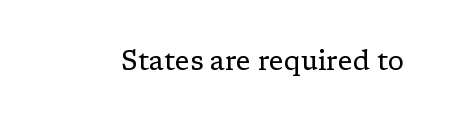
Has an underline been added? It has not. The type is set solid horizontally, with unmodified tracking. The characters are drawn with everyday or finer stroke widths. Every character sits straight up, as roman type does.
